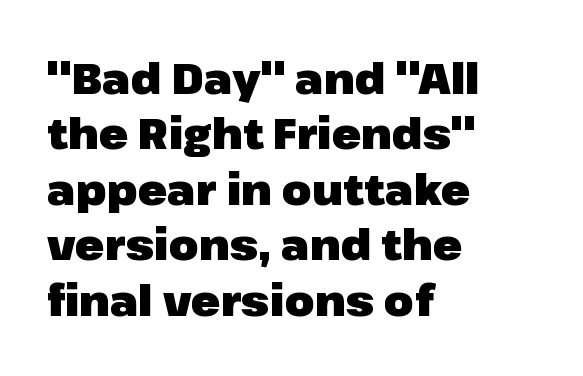
The typeface chosen for these lines omits serifs. The words here are not underlined. Spacing between characters is what you'd get straight out of the box. This sample is left-justified, so line endings fall wherever the words run out. Whoever set this chose a conventional vertical rhythm. The passage shown is typed in a proportional face where columns would drift.
